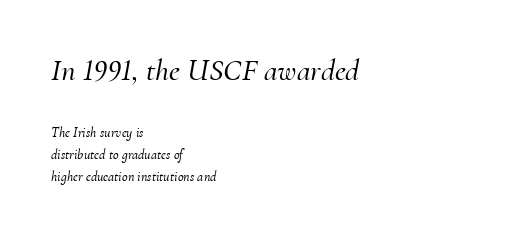
This rendering uses left alignment, leaving the right contour irregular. Two sizes are in play, and the larger belongs to the first block. There's an unmistakable incline to the writing here. There is no visible air inserted between adjacent glyphs. Observe the serifs anchoring each vertical stroke in this sample. Looks like regular typesetting: each glyph gets only the width it needs.
